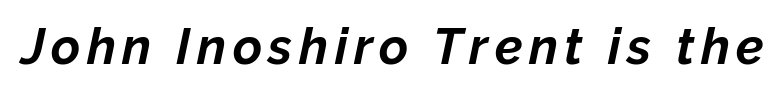
The foot of each line stays bare and open. The characters look thick and weighty, a clear bold. Proportional: the letters do not fall into vertical columns. Would a proofreader flag this as italicized? Yes.
